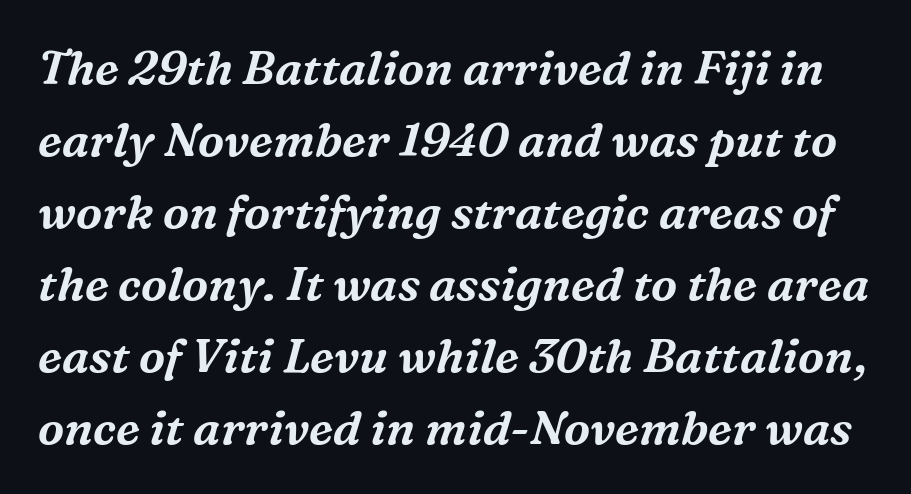
You could not count columns in this text — the font is proportionally spaced. Vertical spacing — default. This rendering leaves character spacing at its baseline value. A typesetter would mark this as italic. What kind of face is this? One with serifs.
